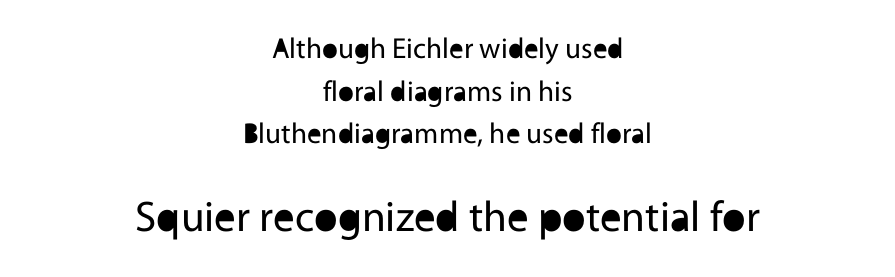
Q: Is the text bold? A: No.
Q: Is the text italic (slanted)? A: No, it is upright.
Q: Is the typeface a serif or a sans-serif typeface? A: Sans-serif.
Q: Is the text underlined? A: No.
Q: How is the paragraph aligned? A: Centered.
Q: Is the spacing between letters normal or unusually wide? A: Normal.
Q: Is the spacing between lines tight, normal or loose? A: Normal.
Q: Which block of text is set in a larger size, the first (top) or the second (bottom)? A: The second (bottom) one.
Q: Width (condensed, normal, or wide)? A: Normal.
Q: x-height? A: Medium.
Q: Monospaced? A: No.
